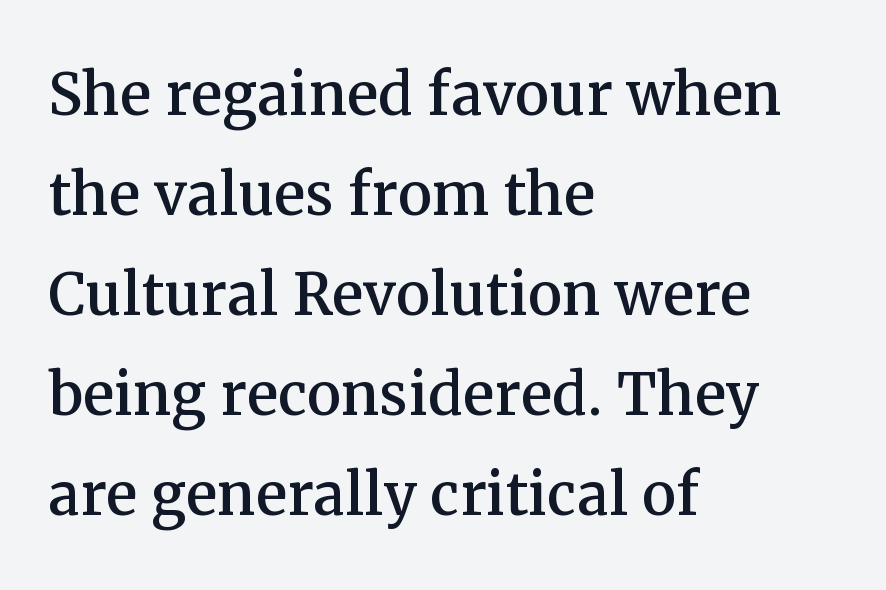
Look at the bottom of the vertical strokes: they flare into serifs here. Is this a fixed-width face? No — the glyphs have proportional, varying widths. Students, note that the glyphs here touch the page at normal intervals. The font's upright variant was chosen for this text.
